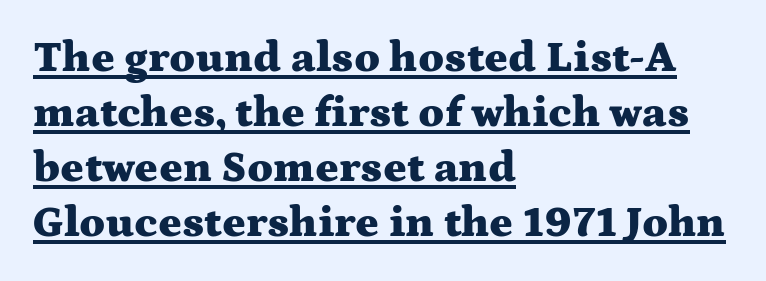
Q: Is the text bold? A: Yes.
Q: Is the text italic (slanted)? A: No, it is upright.
Q: Is the typeface a serif or a sans-serif typeface? A: Serif.
Q: Is the text underlined? A: Yes.
Q: How is the paragraph aligned? A: Left-aligned.
Q: Is the spacing between letters normal or unusually wide? A: Normal.
Q: Is the spacing between lines tight, normal or loose? A: Normal.
Q: Width (condensed, normal, or wide)? A: Wide.
Q: Stroke contrast? A: Medium.
Q: x-height? A: Medium.
Q: Monospaced? A: No.
